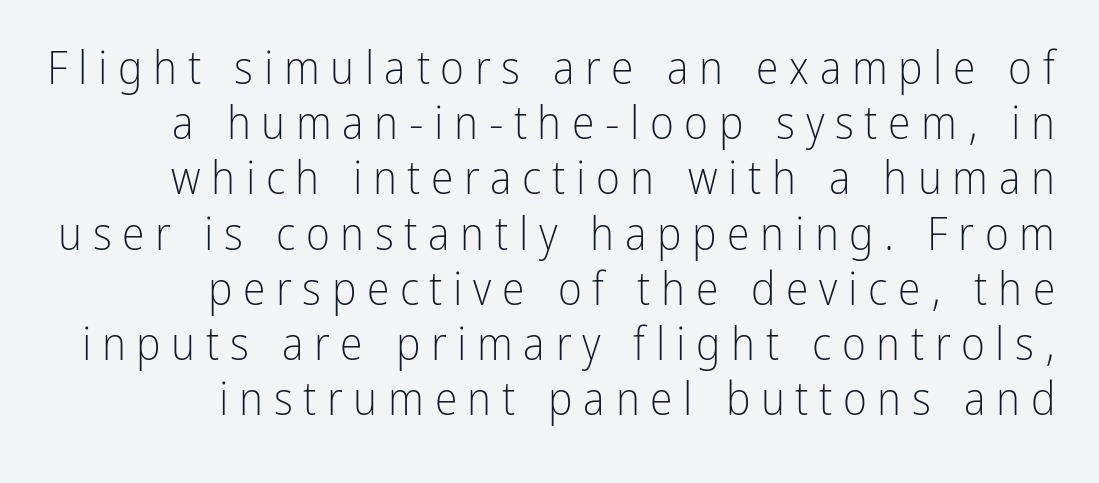
{"serif": "no", "italic": "no", "bold": "no", "weight": "light", "width": "condensed", "stroke_contrast": "low", "x_height": "medium", "monospaced": "no", "underline": "no", "align": "right", "line_spacing_ratio": 1.2, "letter_spacing": "wide", "letter_spacing_em": 0.23, "glyph_px": 46}
